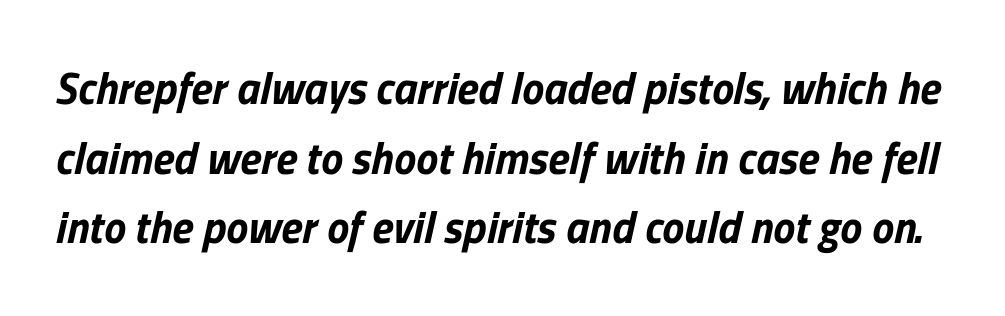
The image shows 44 px bold type, italic (leaning right); set normal line spacing (1.58x), normal letter spacing, not underlined; low stroke contrast and a medium x-height.
